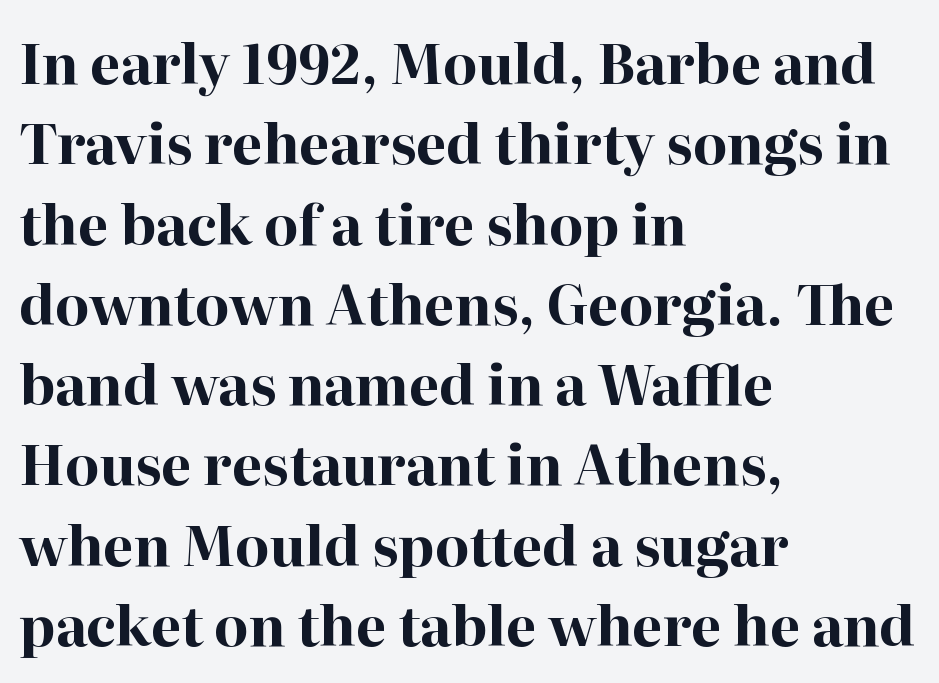
{"serif": "yes", "italic": "no", "bold": "yes", "weight": "bold", "width": "normal", "stroke_contrast": "high", "x_height": "medium", "monospaced": "no", "underline": "no", "align": "left", "line_spacing": "normal", "line_spacing_ratio": 1.46, "letter_spacing": "normal", "letter_spacing_em": 0.0, "glyph_px": 55}
